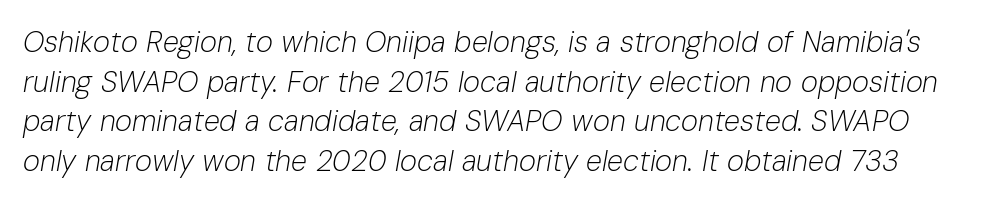
These lines sit exactly where default settings would place them. There is no visible air inserted between adjacent glyphs. The specimen omits any rule beneath the text block's lines. Italic? Definitely — the glyphs are oblique. Letters have the restrained weight of plain body copy at most. You could not count columns in this text — the font is proportionally spaced.
